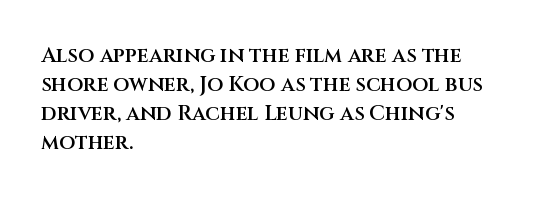
Q: Is the text bold? A: Semi-bold.
Q: Is the text italic (slanted)? A: No, it is upright.
Q: Is the text underlined? A: No.
Q: How is the paragraph aligned? A: Left-aligned.
Q: Is the spacing between letters normal or unusually wide? A: Normal.
Q: Is the spacing between lines tight, normal or loose? A: Normal.
